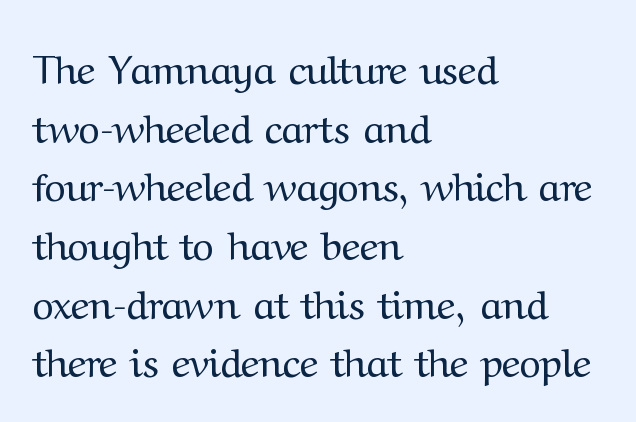
Is the block centered? No — it sits flush against the left margin. The leading is moderate, giving the passage an even texture. Every character sits straight up, as roman type does. This rendering leaves character spacing at its baseline value. Each letter keeps its own natural width here, so spacing adapts to shape.
